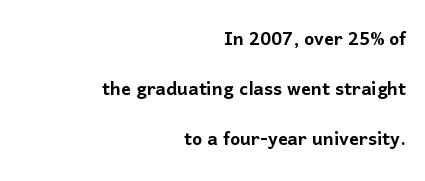
Q: Is the text italic (slanted)? A: No, it is upright.
Q: Is the text underlined? A: No.
Q: How is the paragraph aligned? A: Right-aligned.
Q: Is the spacing between letters normal or unusually wide? A: Normal.
Q: Is the spacing between lines tight, normal or loose? A: Loose.
